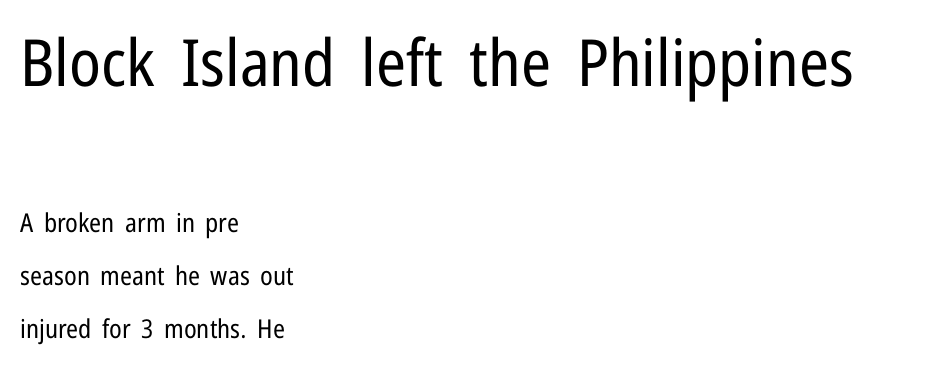
{"serif": "no", "italic": "no", "bold": "no", "weight": "regular", "width": "condensed", "stroke_contrast": "low", "x_height": "medium", "monospaced": "no", "underline": "no", "align": "left", "line_spacing": "loose", "line_spacing_ratio": 2.04, "letter_spacing": "normal", "letter_spacing_em": 0.0, "larger_block": "first", "size_ratio": 2.5, "glyph_px": 65}
